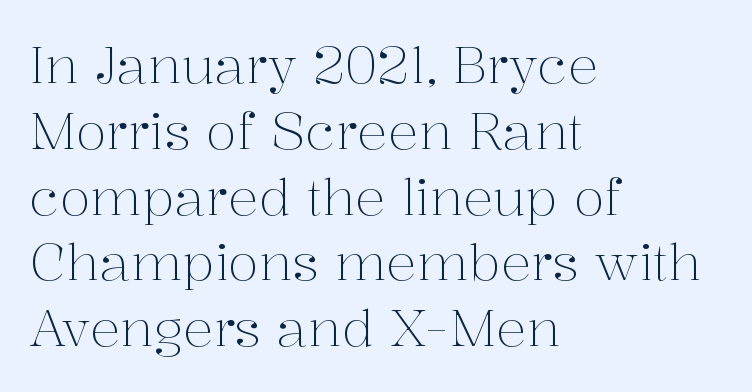
The specimen omits any rule beneath the text block's lines. Normally led — the rows are evenly, conventionally spaced. Alignment: flush left. The characters are drawn with everyday or finer stroke widths. What kind of face is this? One with serifs.
